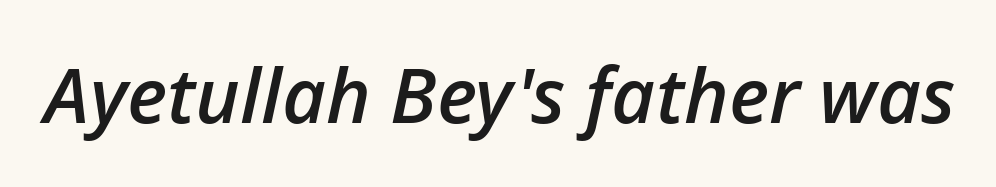
Does extra space separate the letters? No, they use regular spacing. Beneath every word, the page is bare. Compared with an ordinary text face, these strokes are moderately heavier — a semibold. These lines were composed using italics.
